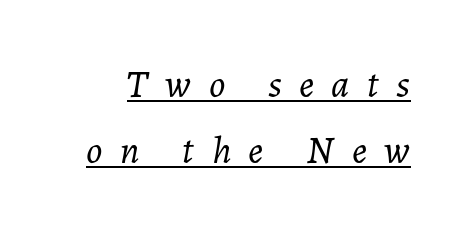
The image shows 38 px light type, italic (leaning right); set line spacing 1.74x, unusually wide letter spacing (+0.46 em), underlined; low stroke contrast and a medium x-height.
